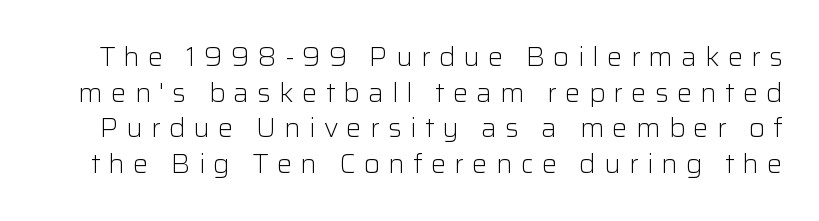
{"italic": "no", "bold": "no", "underline": "no", "line_spacing": "normal", "line_spacing_ratio": 1.37, "letter_spacing": "wide", "letter_spacing_em": 0.31, "glyph_px": 26}
